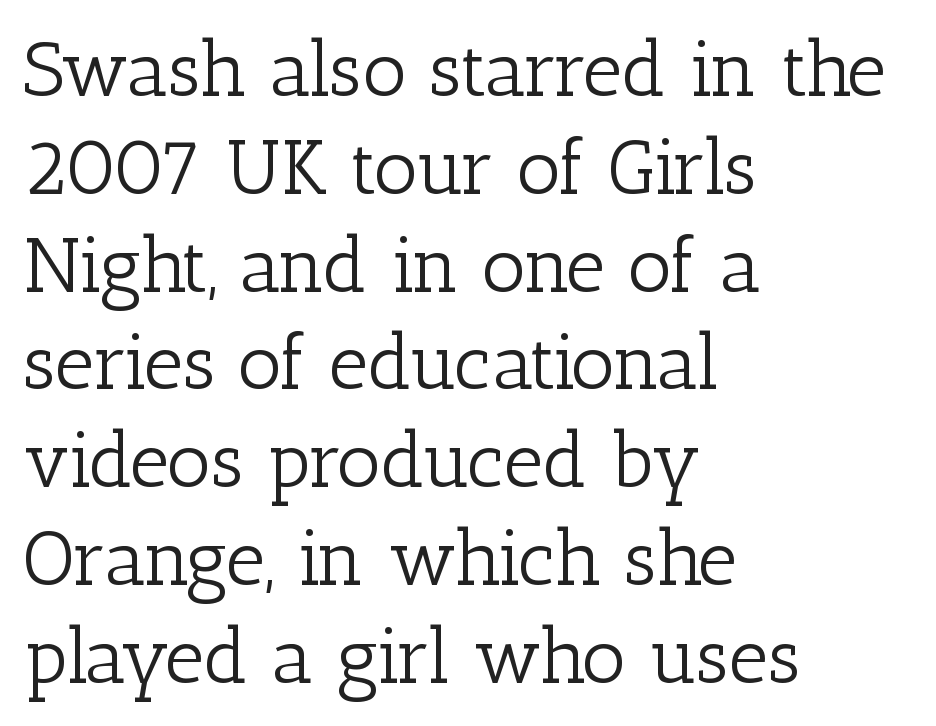
{"serif": "yes", "italic": "no", "bold": "no", "weight": "light", "width": "normal", "stroke_contrast": "low", "x_height": "medium", "monospaced": "no", "underline": "no", "align": "left", "line_spacing": "normal", "line_spacing_ratio": 1.27, "letter_spacing": "normal", "letter_spacing_em": 0.0, "glyph_px": 77}
